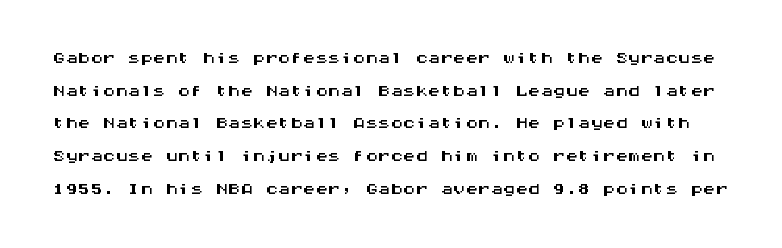
Q: Is the text italic (slanted)? A: No, it is upright.
Q: Is the text underlined? A: No.
Q: Is the spacing between letters normal or unusually wide? A: Normal.
Q: Is the spacing between lines tight, normal or loose? A: Normal.
